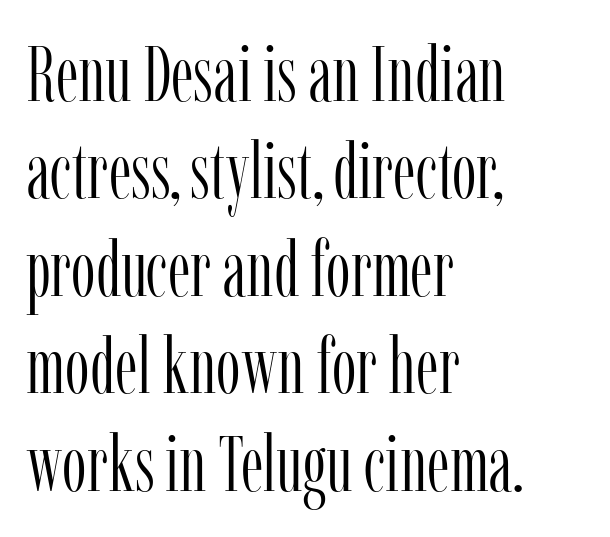
Q: Is the text bold? A: No.
Q: Is the text italic (slanted)? A: No, it is upright.
Q: Is the typeface a serif or a sans-serif typeface? A: Serif.
Q: Is the text underlined? A: No.
Q: How is the paragraph aligned? A: Left-aligned.
Q: Is the spacing between letters normal or unusually wide? A: Normal.
Q: Is the spacing between lines tight, normal or loose? A: Normal.
Q: Width (condensed, normal, or wide)? A: Condensed.
Q: Stroke contrast? A: Low.
Q: x-height? A: Medium.
Q: Monospaced? A: No.
